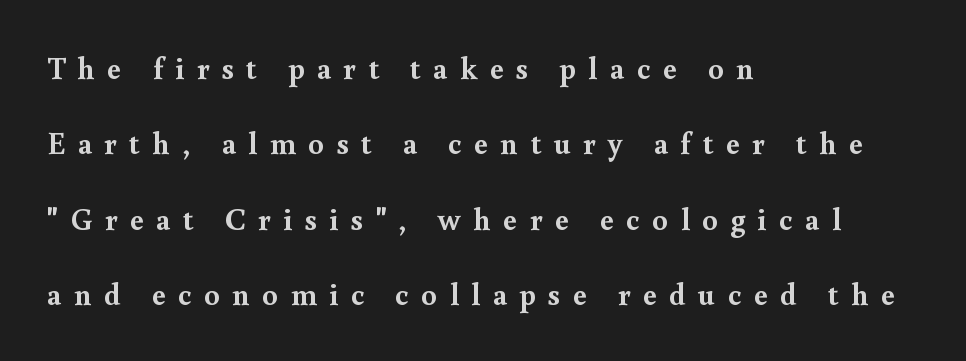
Q: Is the text bold? A: Yes.
Q: Is the text italic (slanted)? A: No, it is upright.
Q: Is the typeface a serif or a sans-serif typeface? A: Serif.
Q: Is the text underlined? A: No.
Q: How is the paragraph aligned? A: Left-aligned.
Q: Is the spacing between letters normal or unusually wide? A: Unusually wide.
Q: Is the spacing between lines tight, normal or loose? A: Loose.
Q: Width (condensed, normal, or wide)? A: Normal.
Q: x-height? A: Small.
Q: Monospaced? A: No.
